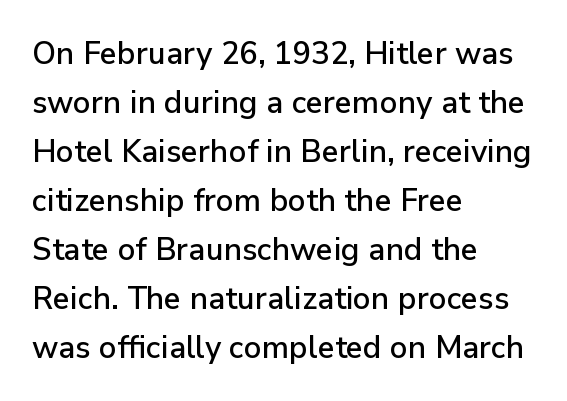
{"serif": "no", "italic": "no", "width": "normal", "stroke_contrast": "low", "x_height": "medium", "monospaced": "no", "underline": "no", "align": "left", "line_spacing": "normal", "line_spacing_ratio": 1.58, "letter_spacing": "normal", "letter_spacing_em": 0.0, "glyph_px": 31}
